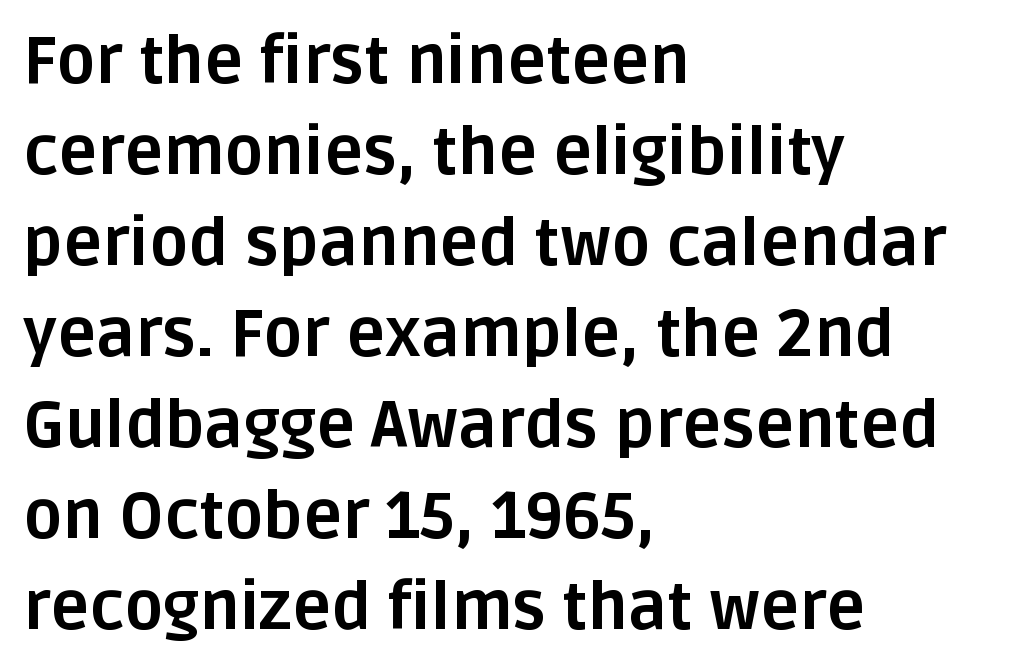
Honestly, there is no underline to notice here at all. A classic flush-left, rag-right setting is used for this passage. Each word holds together tightly as a unit, with standard inter-letter gaps. Notice how descenders clear the ascenders below comfortably — that's standard leading. Strokes here are thick enough to call this a true bold.
